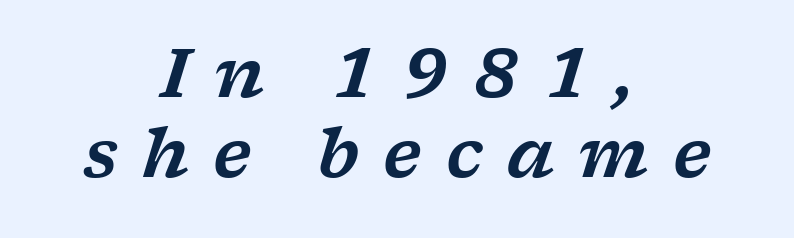
Glance below the letters and you will spot only blank space. Do the characters align in a grid? No, the font is proportional. This sample uses a serif face. The lettering tilts uniformly, giving the passage an italic look. You could only call the tracking loose — the letters float apart.
